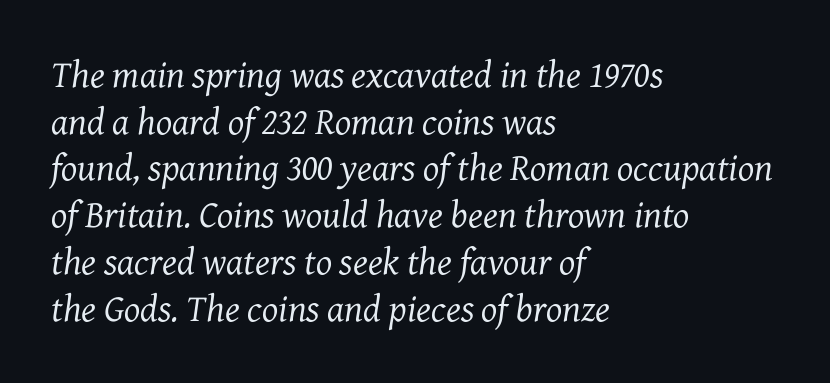
Q: Is the text bold? A: No.
Q: Is the text italic (slanted)? A: Yes, it leans right by about 7 degrees.
Q: Is the typeface a serif or a sans-serif typeface? A: Serif.
Q: Is the text underlined? A: No.
Q: How is the paragraph aligned? A: Left-aligned.
Q: Is the spacing between letters normal or unusually wide? A: Normal.
Q: Width (condensed, normal, or wide)? A: Normal.
Q: Stroke contrast? A: Medium.
Q: x-height? A: Medium.
Q: Monospaced? A: No.
